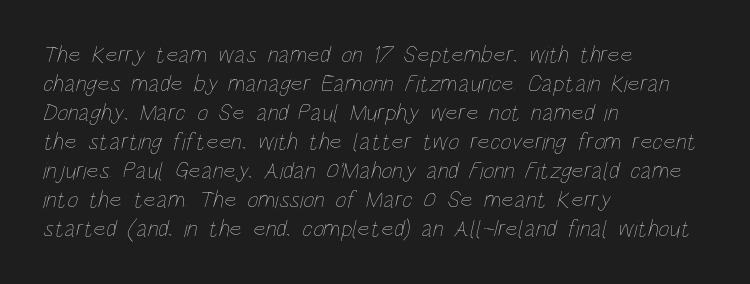
The passage shown is not underscored anywhere. This rendering uses left alignment, leaving the right contour irregular. Standard letterfit; no display-style spreading of the glyphs. Is the stroke heavy? The answer is a plain regular-or-lighter.
